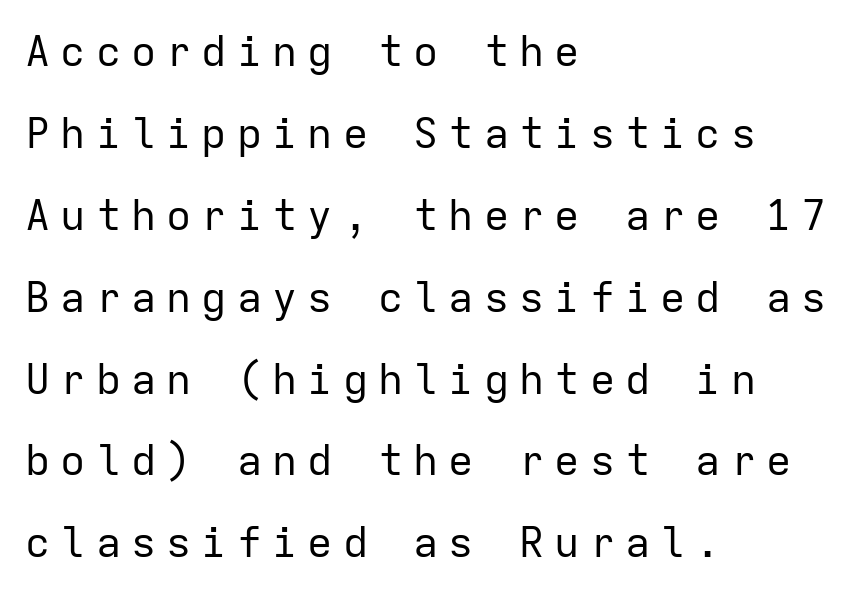
The words here are not underlined. Observe the absence of serifs on each vertical stroke in this sample. Rows of type keep a wide berth in the vertical direction. Caption: expanded tracking, letters set apart. Each letter, wide or thin by design, is forced into the same width here.
